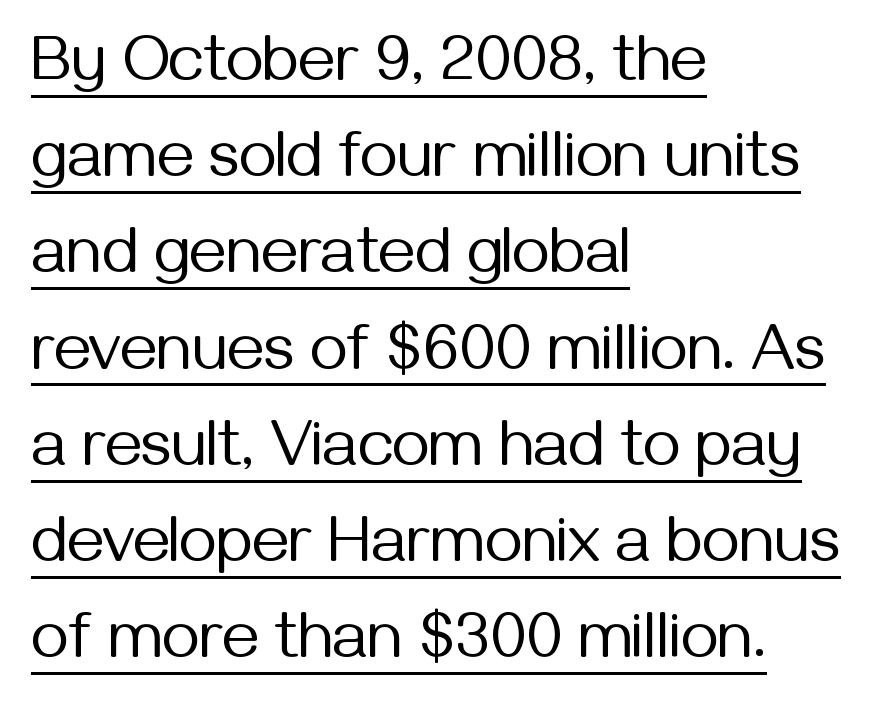
The image shows 65 px regular-weight sans-serif type, upright; set left-aligned, normal line spacing (1.48x), normal letter spacing, underlined; medium stroke contrast and a medium x-height.
